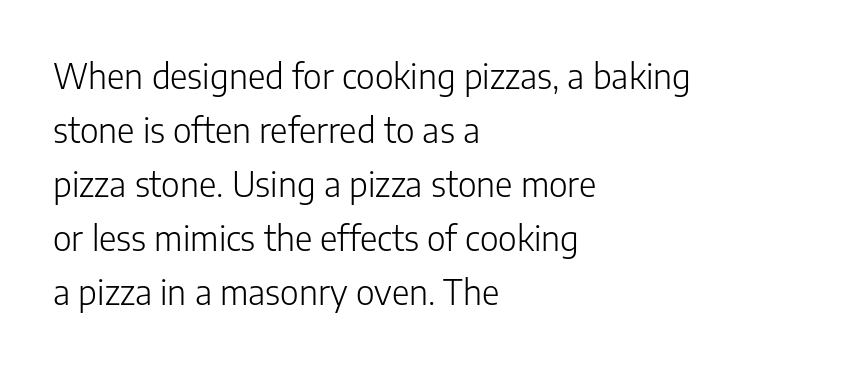
Line spacing here is normal. In CSS terms this would be text-align: left. Type without underlining. Nothing sits at the stroke ends, so this counts as sans-serif. The letters advance in unequal steps, a hallmark of proportional type. On a weight scale, this lands at 450 or below.
